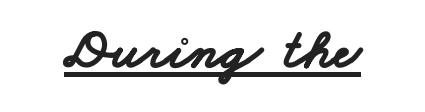
{"serif": "no", "bold": "yes", "weight": "bold", "width": "wide", "stroke_contrast": "low", "x_height": "small", "monospaced": "no", "underline": "yes", "letter_spacing": "normal", "letter_spacing_em": 0.0, "glyph_px": 57}
